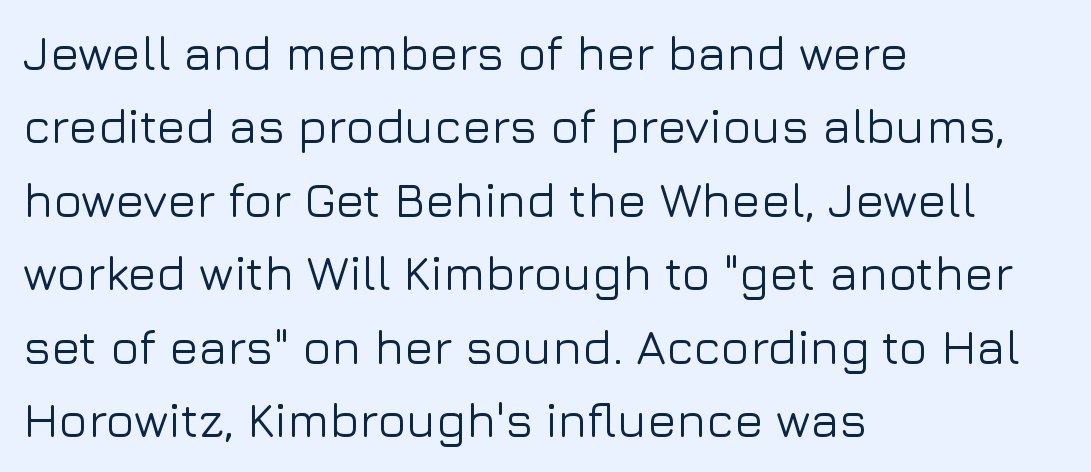
Q: Is the text italic (slanted)? A: No, it is upright.
Q: Is the typeface a serif or a sans-serif typeface? A: Sans-serif.
Q: Is the text underlined? A: No.
Q: How is the paragraph aligned? A: Left-aligned.
Q: Is the spacing between letters normal or unusually wide? A: Normal.
Q: Is the spacing between lines tight, normal or loose? A: Normal.
Q: Width (condensed, normal, or wide)? A: Normal.
Q: Stroke contrast? A: Low.
Q: x-height? A: Medium.
Q: Monospaced? A: No.
